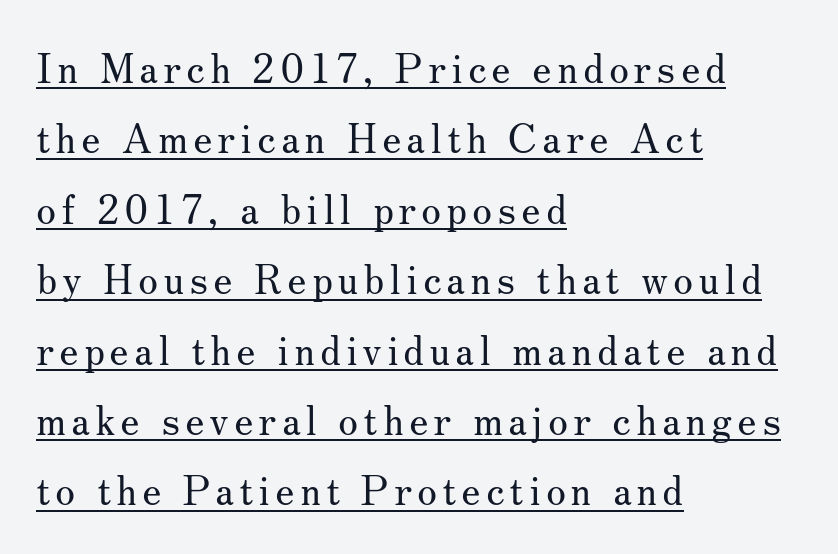
The image shows 40 px regular-weight serif type, upright; set left-aligned, line spacing 1.76x, underlined; medium stroke contrast and a small x-height.
